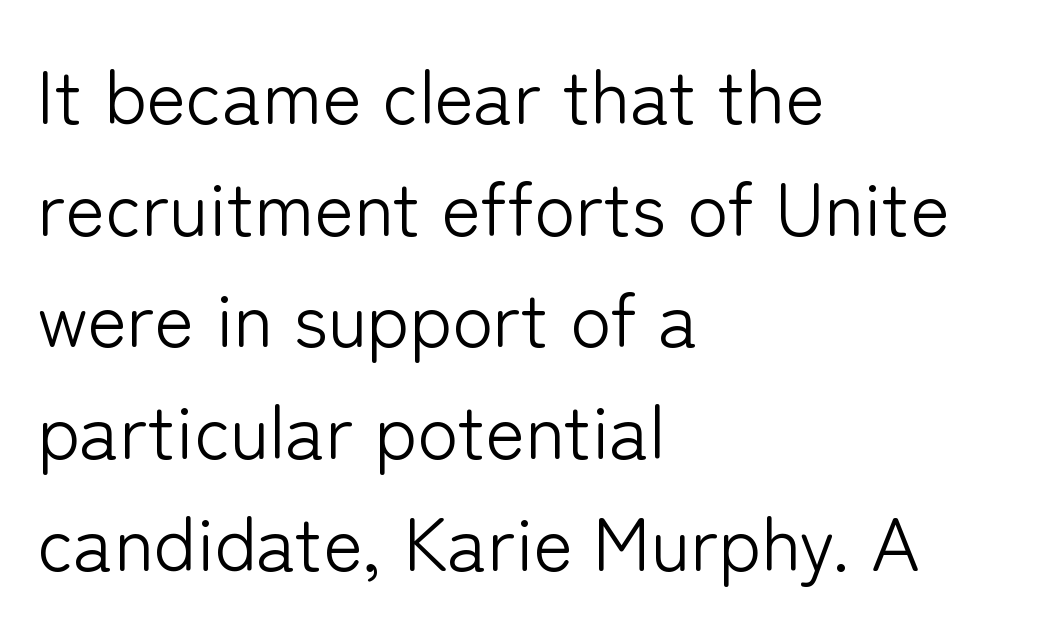
{"serif": "no", "italic": "no", "bold": "no", "weight": "light", "width": "normal", "stroke_contrast": "low", "x_height": "medium", "monospaced": "no", "underline": "no", "align": "left", "line_spacing": "normal", "line_spacing_ratio": 1.49, "letter_spacing": "normal", "letter_spacing_em": 0.0, "glyph_px": 75}
